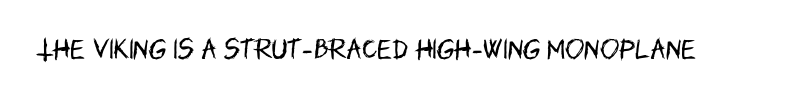
Q: Is the text bold? A: No.
Q: Is the text italic (slanted)? A: No, it is upright.
Q: Is the text underlined? A: No.
Q: Is the spacing between letters normal or unusually wide? A: Normal.
